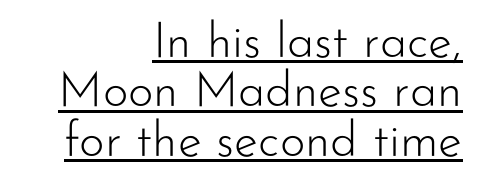
The image shows 49 px light sans-serif type, upright; set right-aligned, tight line spacing (1.01x), normal letter spacing, underlined; low stroke contrast and a small x-height.
